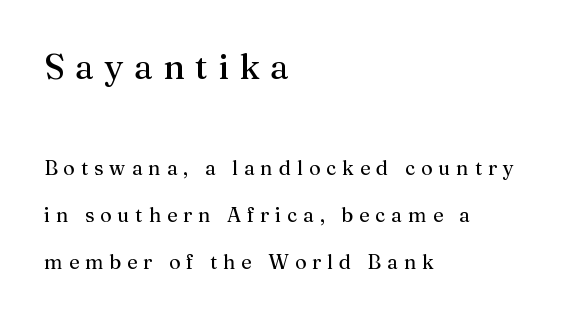
The image shows 35 px regular-weight serif type, upright; set left-aligned, loose line spacing (2.36x), unusually wide letter spacing (+0.3 em), not underlined; the first (top) block is 1.75x larger; medium stroke contrast and a medium x-height.
